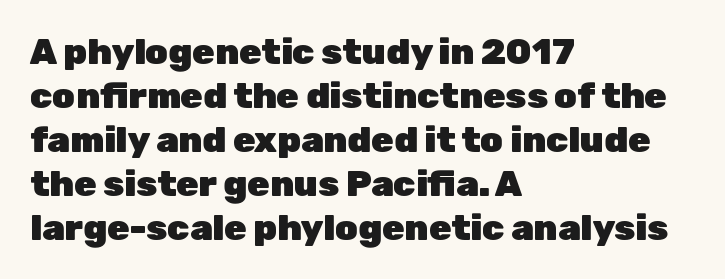
{"serif": "no", "italic": "no", "bold": "yes", "weight": "heavy", "width": "normal", "stroke_contrast": "low", "x_height": "medium", "monospaced": "no", "underline": "no", "align": "left", "line_spacing_ratio": 1.22, "letter_spacing": "normal", "letter_spacing_em": 0.0, "glyph_px": 36}
